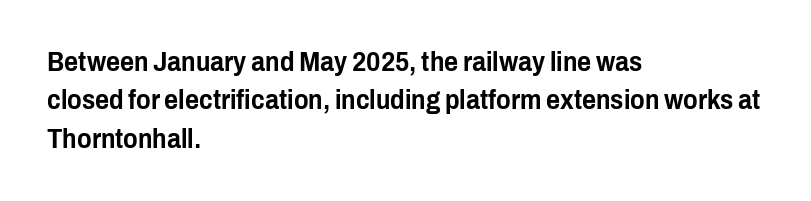
The image shows 27 px text type, upright; set left-aligned, normal line spacing (1.42x), normal letter spacing, not underlined.
